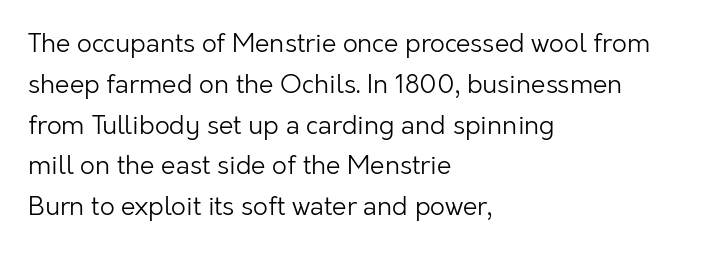
Q: Is the text bold? A: No.
Q: Is the text italic (slanted)? A: No, it is upright.
Q: Is the text underlined? A: No.
Q: How is the paragraph aligned? A: Left-aligned.
Q: Is the spacing between letters normal or unusually wide? A: Normal.
Q: Is the spacing between lines tight, normal or loose? A: Normal.
